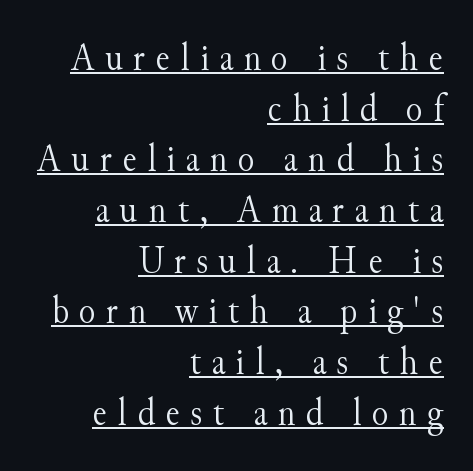
Q: Is the text bold? A: No.
Q: Is the text italic (slanted)? A: No, it is upright.
Q: Is the typeface a serif or a sans-serif typeface? A: Serif.
Q: Is the text underlined? A: Yes.
Q: How is the paragraph aligned? A: Right-aligned.
Q: Is the spacing between letters normal or unusually wide? A: Unusually wide.
Q: Is the spacing between lines tight, normal or loose? A: Normal.
Q: Width (condensed, normal, or wide)? A: Normal.
Q: Stroke contrast? A: Medium.
Q: x-height? A: Small.
Q: Monospaced? A: No.
